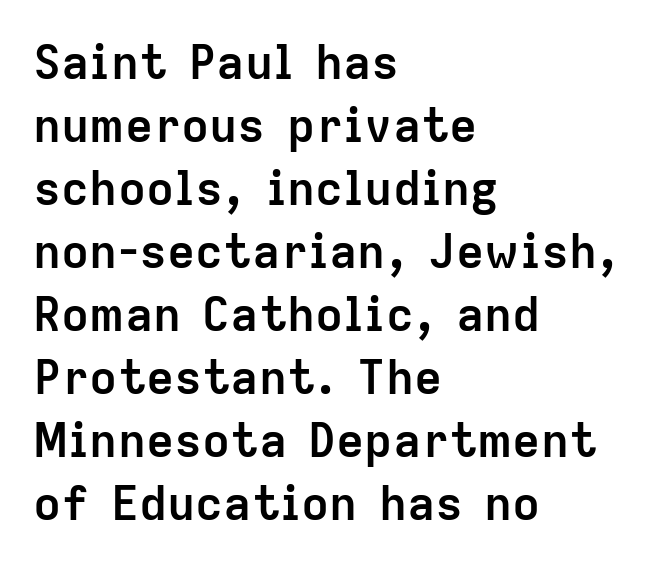
The image shows 47 px semibold sans-serif type, upright; set left-aligned, normal line spacing (1.34x), normal letter spacing, not underlined; low stroke contrast and a medium x-height.
